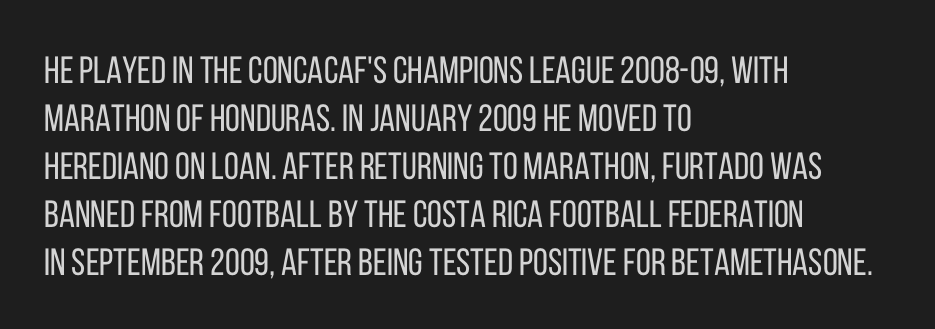
The image shows 38 px regular-weight, condensed sans-serif type, upright; set left-aligned, normal line spacing (1.26x), normal letter spacing, not underlined; low stroke contrast and a large x-height.
